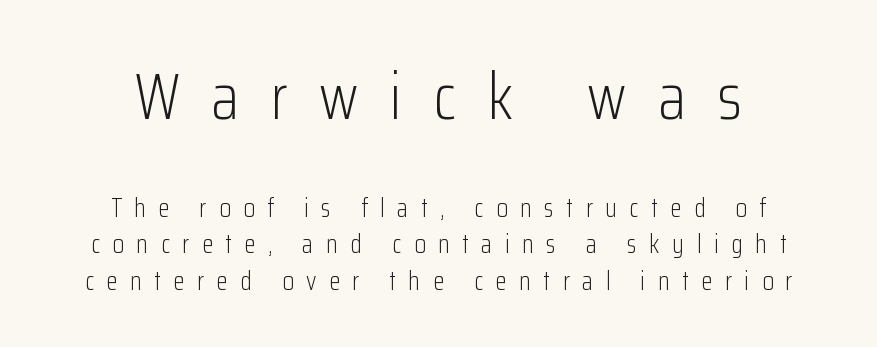
The image shows 65 px light, condensed sans-serif type, upright; set centered, normal line spacing (1.39x), unusually wide letter spacing (+0.48 em), not underlined; the first (top) block is 2.5x larger; low stroke contrast and a medium x-height.
